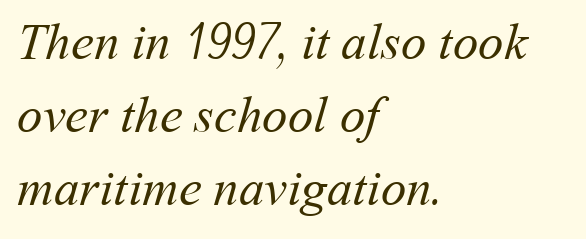
Q: Is the text bold? A: No.
Q: Is the text underlined? A: No.
Q: How is the paragraph aligned? A: Left-aligned.
Q: Is the spacing between letters normal or unusually wide? A: Normal.
Q: Is the spacing between lines tight, normal or loose? A: Normal.
Q: Width (condensed, normal, or wide)? A: Normal.
Q: Stroke contrast? A: Medium.
Q: x-height? A: Medium.
Q: Monospaced? A: No.
